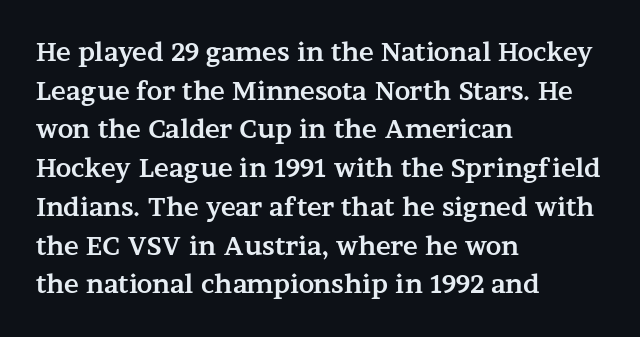
{"italic": "no", "bold": "yes", "underline": "no", "align": "left", "line_spacing": "normal", "line_spacing_ratio": 1.55, "letter_spacing": "normal", "letter_spacing_em": 0.0, "glyph_px": 25}
